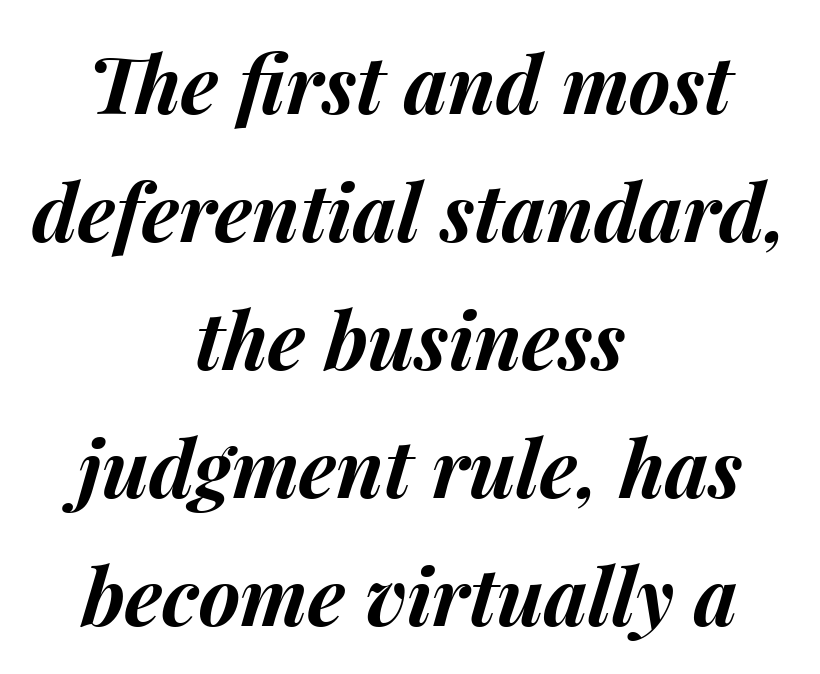
{"italic": "yes", "lean": "right", "slant_degrees": 15, "bold": "yes", "weight": "bold", "width": "normal", "stroke_contrast": "medium", "x_height": "medium", "monospaced": "no", "underline": "no", "align": "center", "line_spacing": "normal", "line_spacing_ratio": 1.62, "letter_spacing": "normal", "letter_spacing_em": 0.0, "glyph_px": 79}
